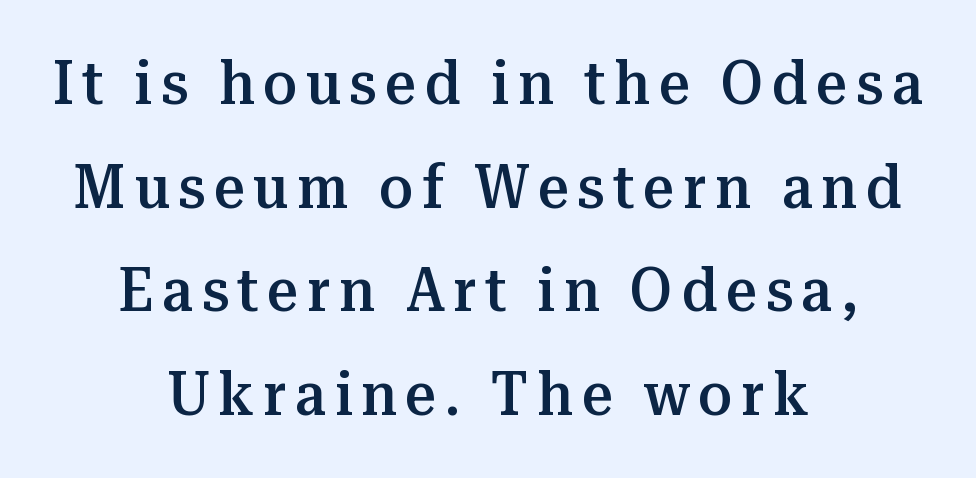
{"serif": "yes", "italic": "no", "bold": "semi", "weight": "semibold", "width": "normal", "stroke_contrast": "medium", "x_height": "medium", "monospaced": "no", "underline": "no", "align": "center", "line_spacing": "normal", "line_spacing_ratio": 1.7, "glyph_px": 61}
